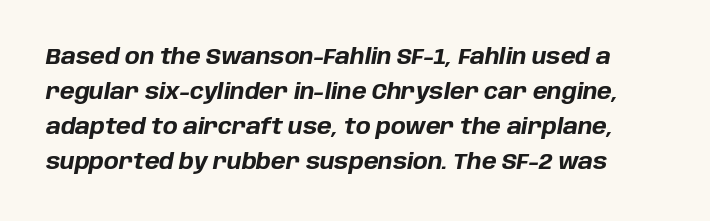
The image shows 22 px bold type, italic (leaning right); set normal line spacing (1.59x), normal letter spacing, not underlined.
